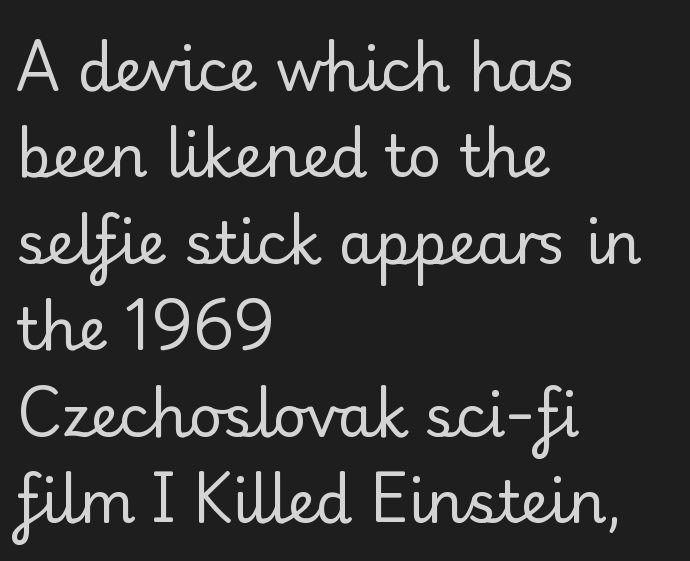
Think of a printed novel: that variable character pitch is what you see here. Descenders are the only things crossing below the line. The letters look calm and open, with moderate or lighter stems. The tracking reads as untouched default to a designer's eye. These lines were composed using upright roman letters.
